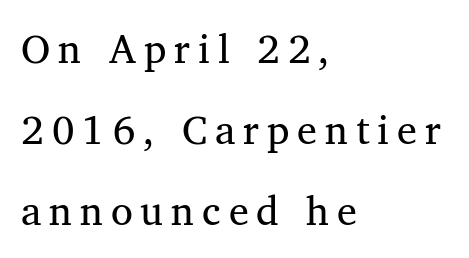
{"serif": "yes", "italic": "no", "bold": "no", "weight": "regular", "width": "normal", "stroke_contrast": "medium", "x_height": "medium", "monospaced": "no", "underline": "no", "align": "left", "line_spacing": "loose", "line_spacing_ratio": 2.03, "letter_spacing": "wide", "letter_spacing_em": 0.2, "glyph_px": 40}
